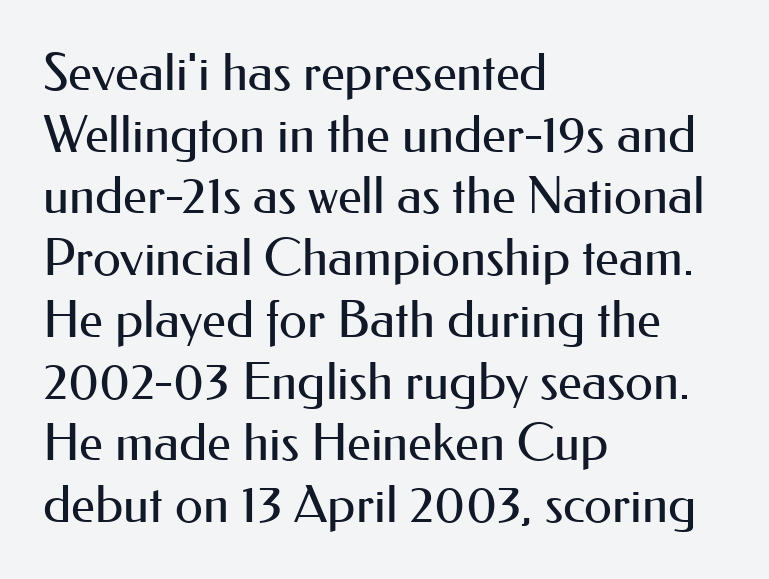
{"serif": "no", "italic": "no", "bold": "no", "weight": "regular", "width": "normal", "stroke_contrast": "medium", "x_height": "small", "monospaced": "no", "underline": "no", "align": "left", "line_spacing_ratio": 1.21, "letter_spacing": "normal", "letter_spacing_em": 0.0, "glyph_px": 51}
